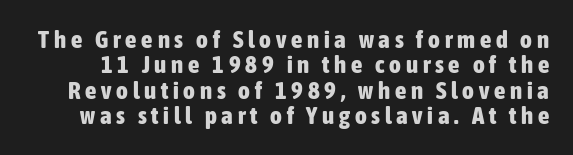
The image shows 25 px bold type, upright; set tight line spacing (1.02x), not underlined.
